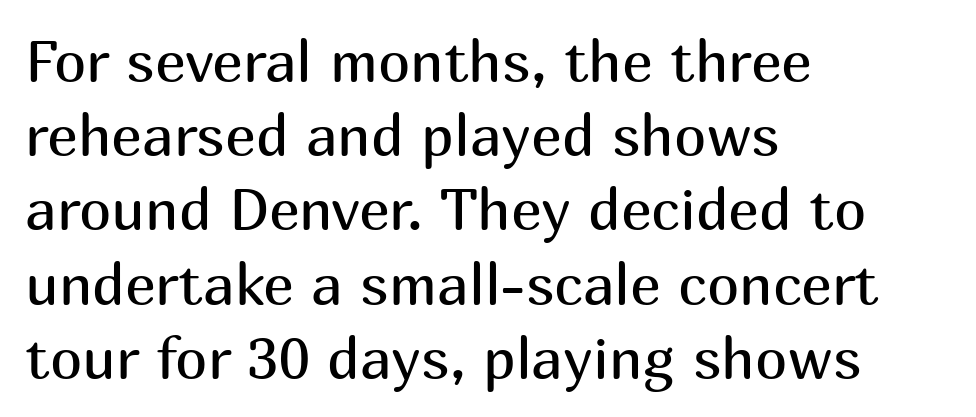
The image shows 58 px regular-weight sans-serif type, upright; set left-aligned, normal line spacing (1.28x), normal letter spacing, not underlined; medium stroke contrast and a medium x-height.
